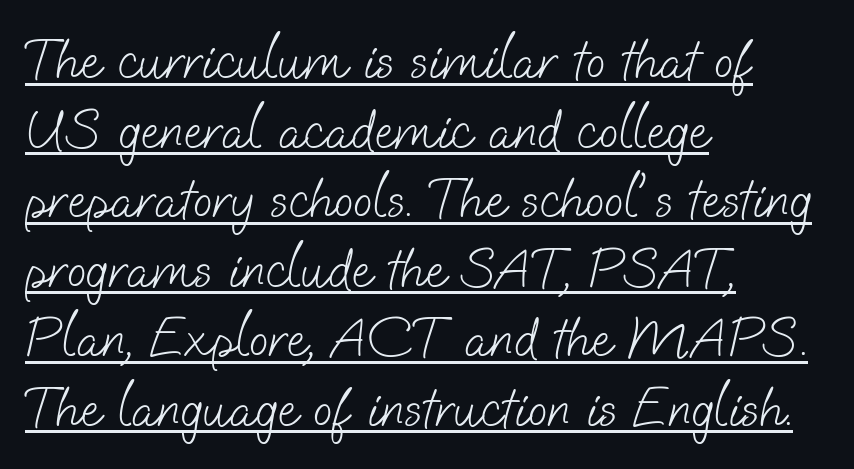
{"serif": "no", "bold": "no", "weight": "light", "width": "normal", "stroke_contrast": "low", "x_height": "small", "monospaced": "no", "underline": "yes", "align": "left", "line_spacing_ratio": 1.22, "letter_spacing": "normal", "letter_spacing_em": 0.0, "glyph_px": 57}
